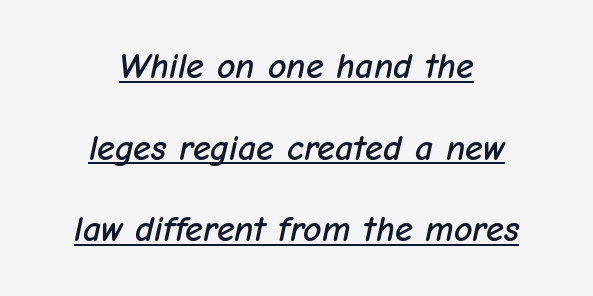
Q: Is the text italic (slanted)? A: Yes, it leans right by about 12 degrees.
Q: Is the text underlined? A: Yes.
Q: How is the paragraph aligned? A: Centered.
Q: Is the spacing between letters normal or unusually wide? A: Normal.
Q: Is the spacing between lines tight, normal or loose? A: Loose.
Q: Width (condensed, normal, or wide)? A: Normal.
Q: Stroke contrast? A: Low.
Q: x-height? A: Medium.
Q: Monospaced? A: No.
